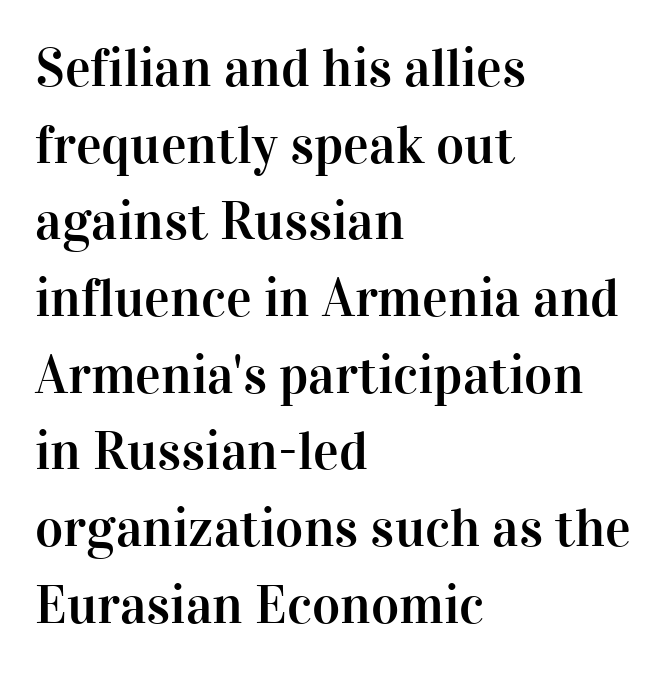
Q: Is the text italic (slanted)? A: No, it is upright.
Q: Is the typeface a serif or a sans-serif typeface? A: Serif.
Q: Is the text underlined? A: No.
Q: How is the paragraph aligned? A: Left-aligned.
Q: Is the spacing between letters normal or unusually wide? A: Normal.
Q: Is the spacing between lines tight, normal or loose? A: Normal.
Q: Width (condensed, normal, or wide)? A: Normal.
Q: Stroke contrast? A: High.
Q: x-height? A: Medium.
Q: Monospaced? A: No.
